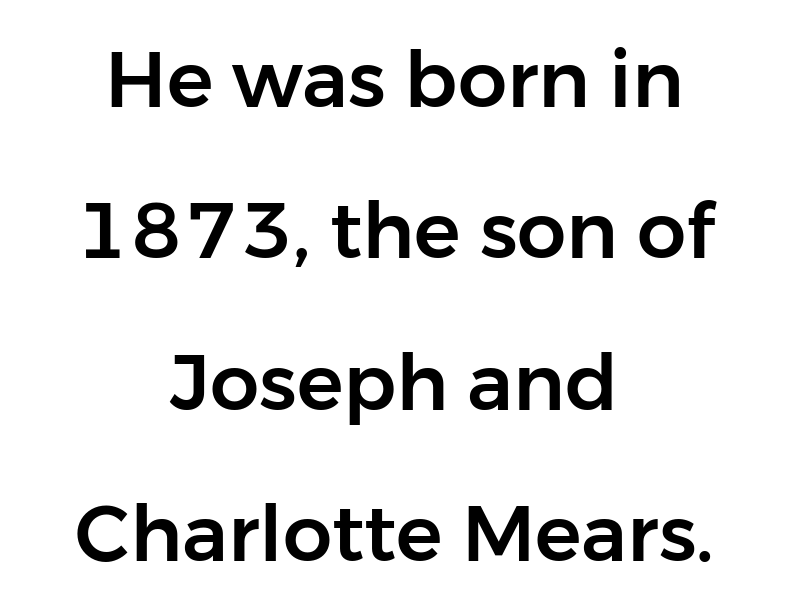
The image shows 78 px sans-serif type, upright; set centered, loose line spacing (1.94x), normal letter spacing, not underlined; low stroke contrast and a medium x-height.
